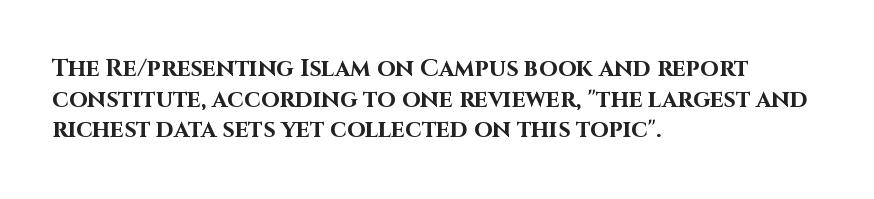
The image shows 24 px bold type, upright; set left-aligned, normal line spacing (1.28x), normal letter spacing, not underlined.
